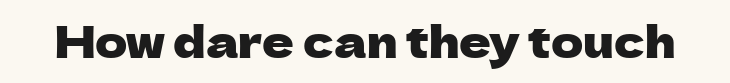
This rendering employs a face without finishing strokes, i.e., a sans-serif. The passage shown is typed in a proportional face where columns would drift. The gaps between neighbouring characters are ordinary and unremarkable. Do the letters lean? They stand straight. This rendering features lettering with no underline.
